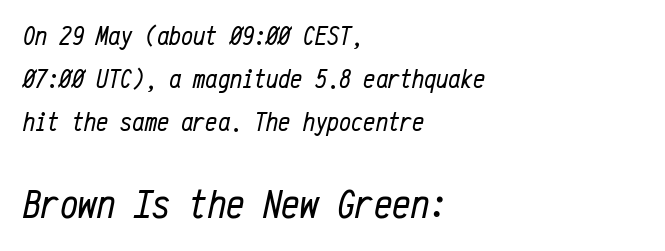
The image shows 41 px regular-weight, condensed type, italic (leaning right), monospaced; set left-aligned, normal line spacing (1.6x), normal letter spacing, not underlined; the second (bottom) block is 1.52x larger; low stroke contrast and a medium x-height.
